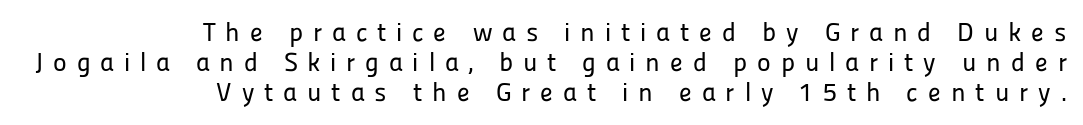
Q: Is the text italic (slanted)? A: No, it is upright.
Q: Is the text underlined? A: No.
Q: How is the paragraph aligned? A: Right-aligned.
Q: Is the spacing between letters normal or unusually wide? A: Unusually wide.
